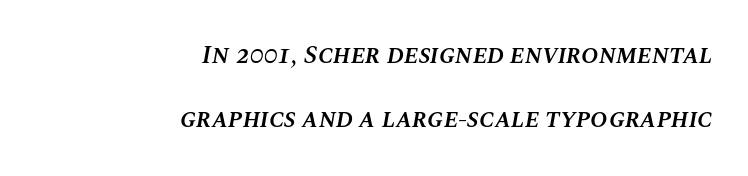
The image shows 26 px text type, italic (leaning right); set right-aligned, loose line spacing (2.48x), normal letter spacing, not underlined.
